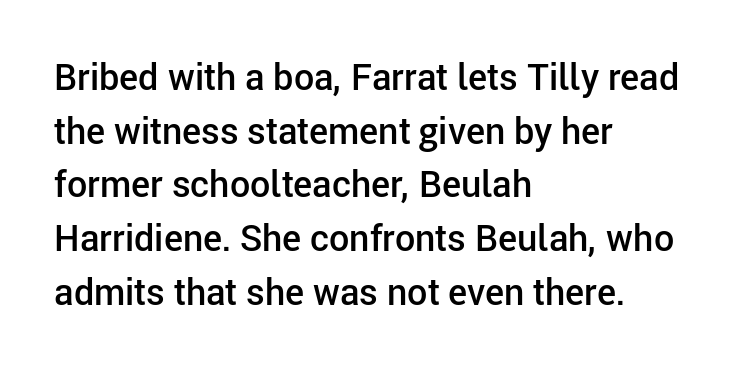
The space beneath each line is pristine and unruled. What's the leading like? Ordinary, nothing unusual. You can tell it's not italic because the verticals are truly vertical. You could not count columns in this text — the font is proportionally spaced. Check where the strokes stop: nothing finishes them off — pure sans. Short and long lines alike share a common starting point at left.
